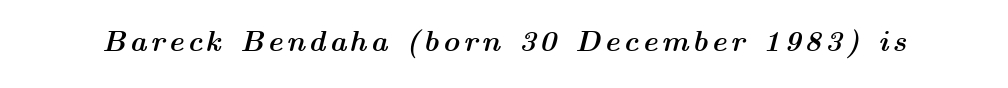
Heavy-handed strokes throughout: this text is bold. Descenders hang freely into open space. Compared with ordinary roman type, these characters are visibly tilted. The passage shown is typed in a proportional face where columns would drift.
